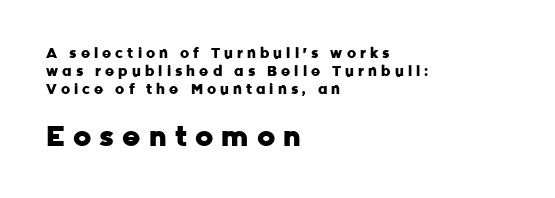
Q: Is the text bold? A: Yes.
Q: Is the text italic (slanted)? A: No, it is upright.
Q: Is the typeface a serif or a sans-serif typeface? A: Sans-serif.
Q: Is the text underlined? A: No.
Q: How is the paragraph aligned? A: Left-aligned.
Q: Is the spacing between letters normal or unusually wide? A: Unusually wide.
Q: Is the spacing between lines tight, normal or loose? A: Normal.
Q: Which block of text is set in a larger size, the first (top) or the second (bottom)? A: The second (bottom) one.
Q: Width (condensed, normal, or wide)? A: Normal.
Q: Stroke contrast? A: Low.
Q: x-height? A: Medium.
Q: Monospaced? A: No.
